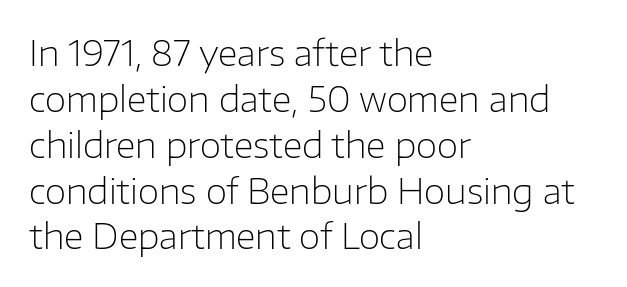
The image shows 35 px light sans-serif type, upright; set left-aligned, normal line spacing (1.31x), normal letter spacing, not underlined; low stroke contrast and a medium x-height.
